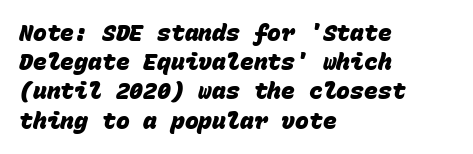
The foot of each line stays bare and open. The glyphs have the mass of a bold cut. This block has exactly the height ordinary leading produces. What stands out about the letter spacing? Nothing — it is the standard amount. In CSS terms this would be text-align: left.
